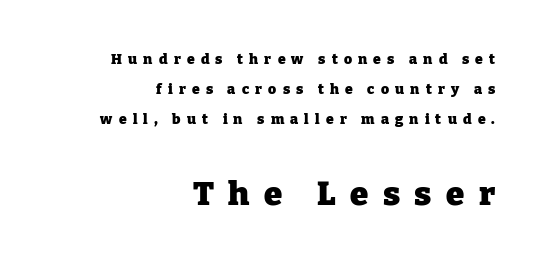
The image shows 33 px heavy serif type, upright; set right-aligned, loose line spacing (2.16x), unusually wide letter spacing (+0.44 em), not underlined; the second (bottom) block is 2.36x larger; low stroke contrast and a medium x-height.
